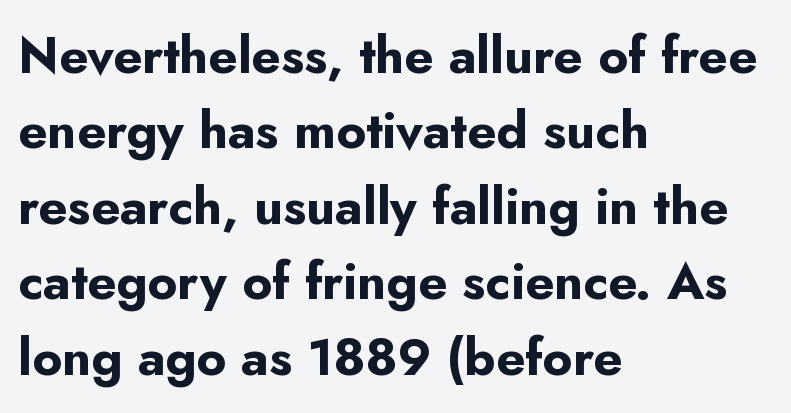
The image shows 51 px bold sans-serif type, upright; set left-aligned, normal line spacing (1.48x), normal letter spacing, not underlined; low stroke contrast and a small x-height.
